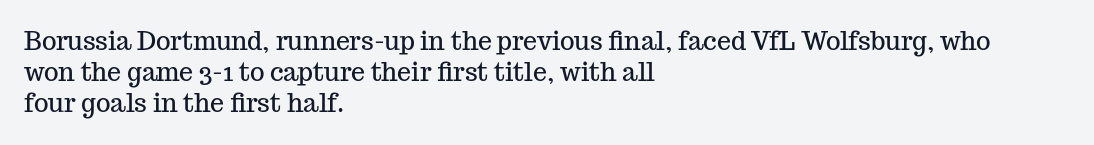
The image shows 25 px text type, upright; set left-aligned, normal line spacing (1.25x), normal letter spacing, not underlined.
